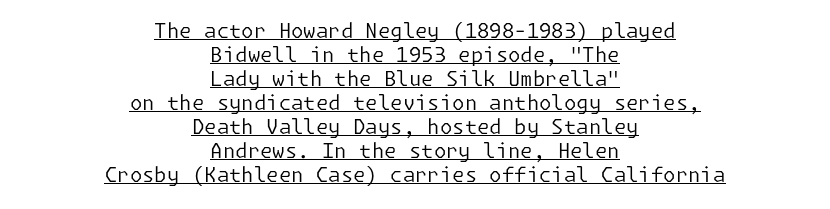
Q: Is the text bold? A: No.
Q: Is the text italic (slanted)? A: No, it is upright.
Q: Is the text underlined? A: Yes.
Q: How is the paragraph aligned? A: Centered.
Q: Is the spacing between letters normal or unusually wide? A: Normal.
